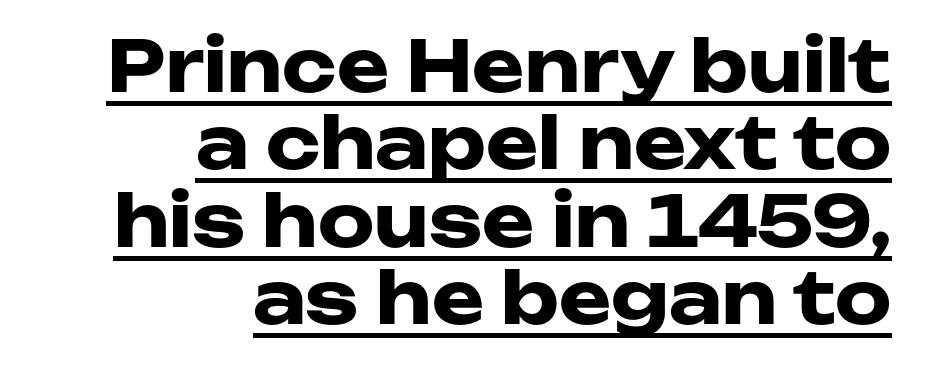
{"serif": "no", "italic": "no", "bold": "yes", "weight": "heavy", "width": "wide", "stroke_contrast": "low", "x_height": "medium", "monospaced": "no", "underline": "yes", "align": "right", "line_spacing": "tight", "line_spacing_ratio": 1.09, "letter_spacing": "normal", "letter_spacing_em": 0.0, "glyph_px": 71}
